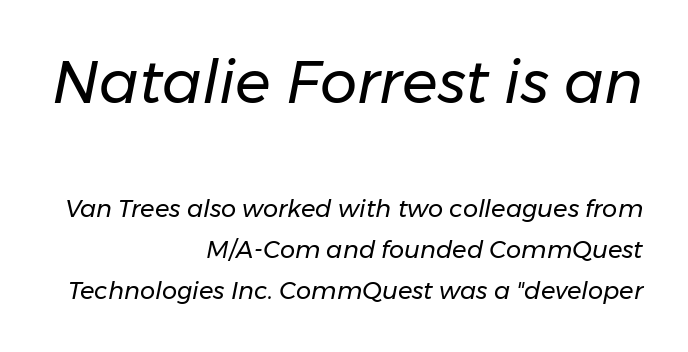
The image shows 59 px regular-weight type, italic (leaning right); set right-aligned, line spacing 1.71x, normal letter spacing, not underlined; the first (top) block is 2.46x larger; low stroke contrast and a medium x-height.
